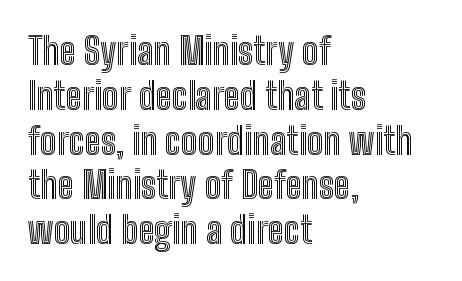
{"italic": "no", "width": "condensed", "x_height": "medium", "monospaced": "no", "underline": "no", "align": "left", "line_spacing_ratio": 1.21, "letter_spacing": "normal", "letter_spacing_em": 0.0, "glyph_px": 37}
